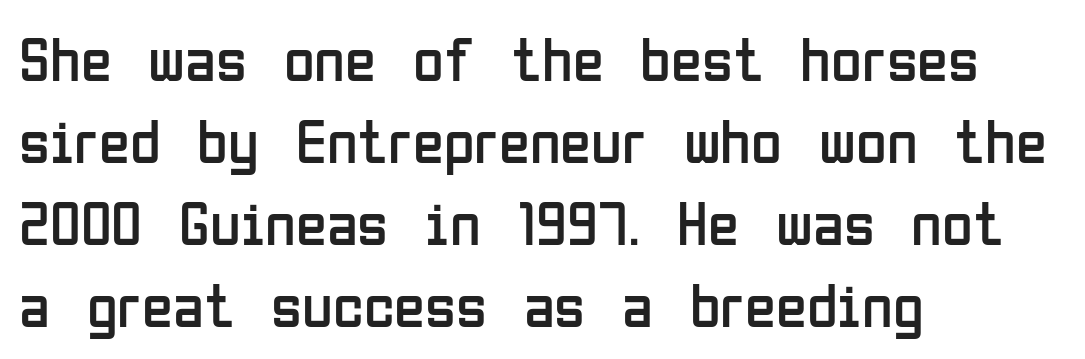
{"serif": "no", "italic": "no", "bold": "no", "weight": "regular", "width": "condensed", "stroke_contrast": "low", "x_height": "medium", "monospaced": "no", "underline": "no", "align": "left", "line_spacing": "normal", "line_spacing_ratio": 1.3, "letter_spacing": "normal", "letter_spacing_em": 0.0, "glyph_px": 63}
